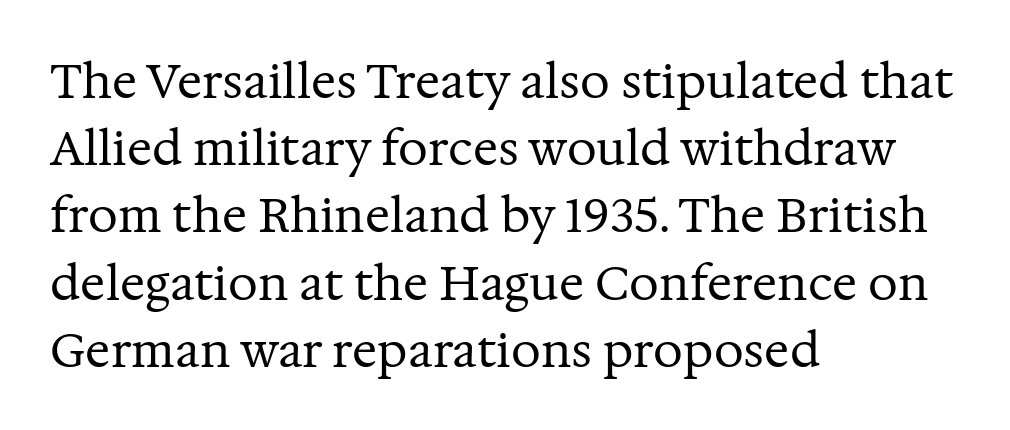
If you drew a line through each stem, it would be perfectly vertical. Looks like regular typesetting: each glyph gets only the width it needs. A serif font was chosen for this passage. No chunkiness to these letters — they're not bold.
